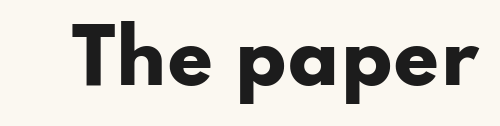
Q: Is the text bold? A: Yes.
Q: Is the text italic (slanted)? A: No, it is upright.
Q: Is the typeface a serif or a sans-serif typeface? A: Sans-serif.
Q: Is the text underlined? A: No.
Q: Is the spacing between letters normal or unusually wide? A: Normal.
Q: Width (condensed, normal, or wide)? A: Wide.
Q: Stroke contrast? A: Low.
Q: x-height? A: Small.
Q: Monospaced? A: No.
